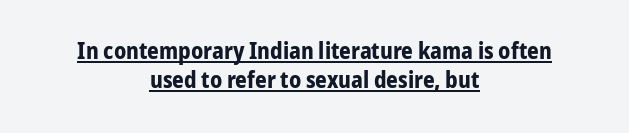
Here the glyphs are tracked normally, forming tight word shapes. A roman cut, with each character standing at attention. A full-strength bold gives these letters their thick strokes. Baseline-to-baseline distance is the conventional proportion of letter height. Students, observe the line beneath the letters — that is underlining.
